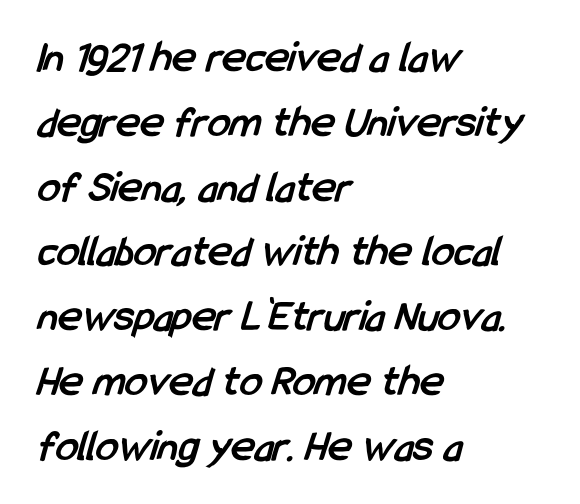
The image shows 45 px semibold, condensed sans-serif type; set left-aligned, normal line spacing (1.44x), normal letter spacing, not underlined; low stroke contrast and a medium x-height.
